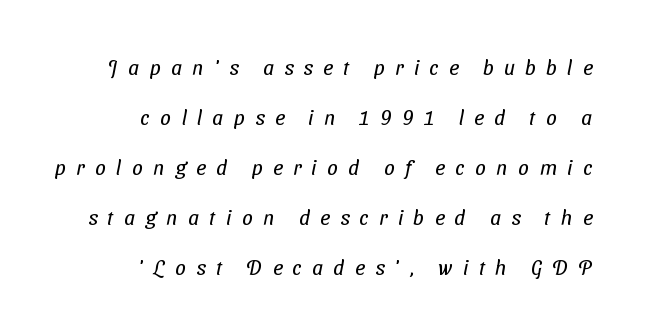
Short note: letters widely spaced. Unmarked baselines from the first word to the last. This is not heavy type; no bold has been used. Teacher's note: observe the even right margin — that is flush-right alignment. Vertically, the passage feels expansive, rows floating well apart.
